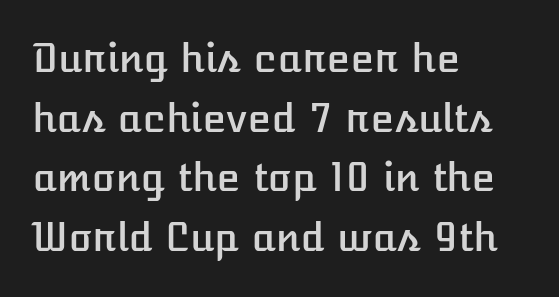
Reading down the column, the eye jumps a familiar distance to each next line. The ragged edge is on the right, which tells us the setting is flush left. The tracking reads as untouched default to a designer's eye. These lines were composed using upright roman letters.
